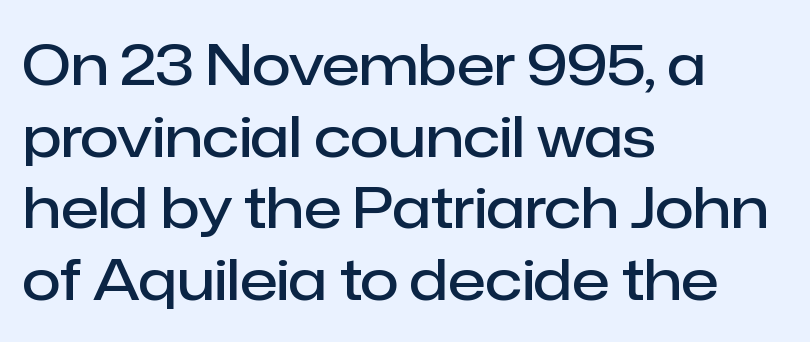
The image shows 56 px semibold sans-serif type, upright; set left-aligned, normal line spacing (1.28x), normal letter spacing, not underlined; low stroke contrast and a medium x-height.
